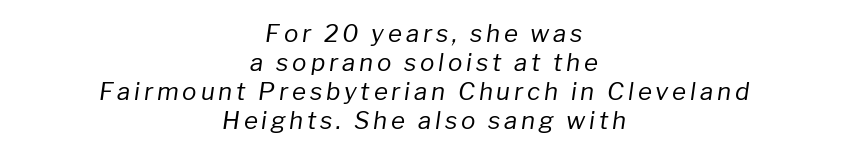
The image shows 24 px text type, italic (leaning right); set centered, line spacing 1.21x, not underlined.
